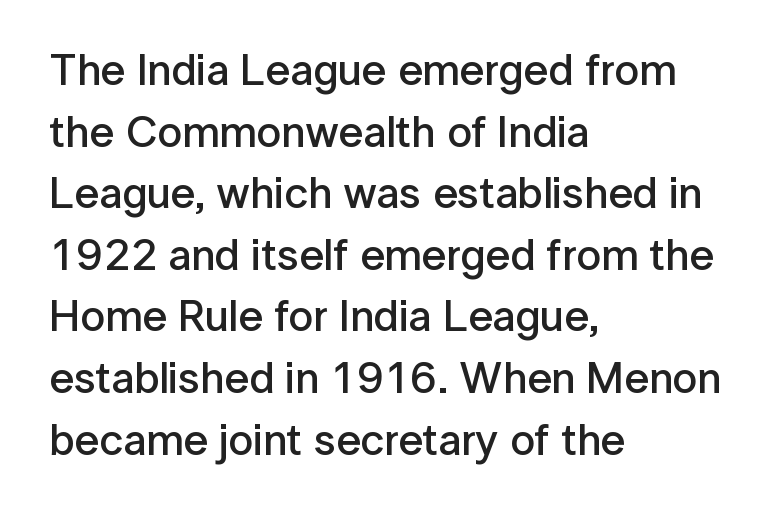
Q: Is the text bold? A: Semi-bold.
Q: Is the text italic (slanted)? A: No, it is upright.
Q: Is the typeface a serif or a sans-serif typeface? A: Sans-serif.
Q: Is the text underlined? A: No.
Q: How is the paragraph aligned? A: Left-aligned.
Q: Is the spacing between letters normal or unusually wide? A: Normal.
Q: Is the spacing between lines tight, normal or loose? A: Normal.
Q: Width (condensed, normal, or wide)? A: Normal.
Q: Stroke contrast? A: Low.
Q: x-height? A: Medium.
Q: Monospaced? A: No.
